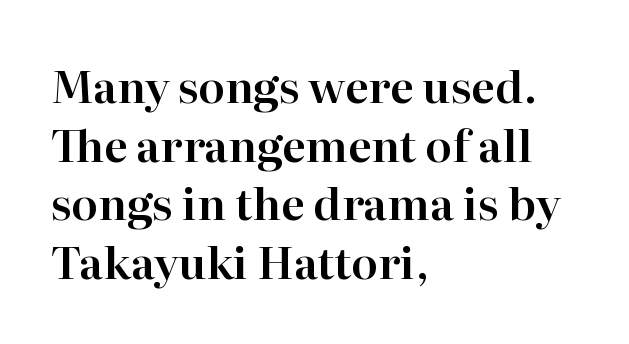
The image shows 44 px serif type, upright; set left-aligned, normal line spacing (1.33x), normal letter spacing, not underlined; high stroke contrast and a medium x-height.
